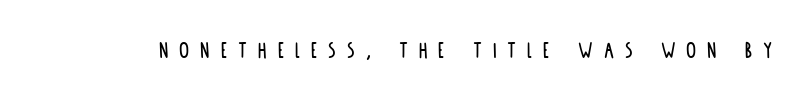
{"italic": "no", "underline": "no", "letter_spacing": "wide", "letter_spacing_em": 0.44, "glyph_px": 25}
